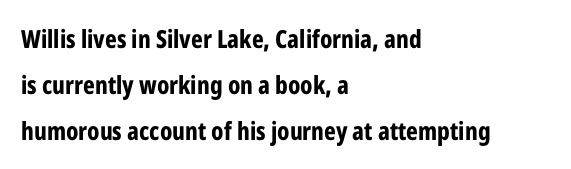
The image shows 25 px bold type, upright; set left-aligned, line spacing 1.84x, normal letter spacing, not underlined.
